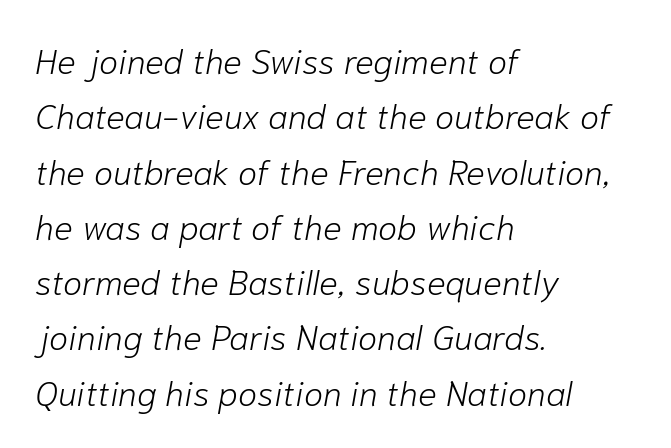
Q: Is the text bold? A: No.
Q: Is the text italic (slanted)? A: Yes, it leans right by about 10 degrees.
Q: Is the text underlined? A: No.
Q: How is the paragraph aligned? A: Left-aligned.
Q: Is the spacing between letters normal or unusually wide? A: Normal.
Q: Is the spacing between lines tight, normal or loose? A: Normal.
Q: Width (condensed, normal, or wide)? A: Normal.
Q: Stroke contrast? A: Low.
Q: x-height? A: Medium.
Q: Monospaced? A: No.
